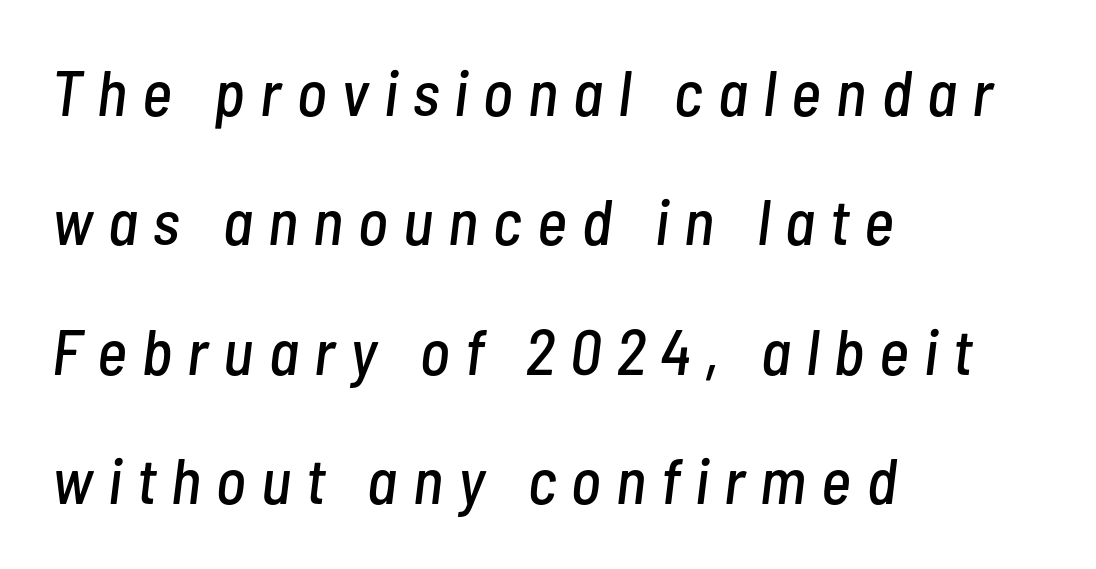
The image shows 64 px condensed type, italic (leaning right); set left-aligned, loose line spacing (2.02x), unusually wide letter spacing (+0.24 em), not underlined; low stroke contrast and a medium x-height.
